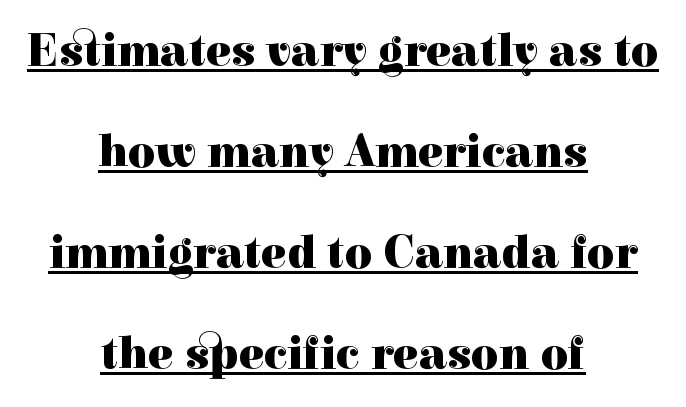
{"serif": "yes", "italic": "no", "bold": "yes", "weight": "heavy", "width": "normal", "x_height": "medium", "monospaced": "no", "underline": "yes", "align": "center", "line_spacing": "loose", "line_spacing_ratio": 2.15, "letter_spacing": "normal", "letter_spacing_em": 0.0, "glyph_px": 47}
